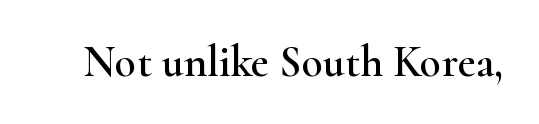
Short note: letters normally spaced. Here the designer chose a conventional face with non-uniform glyph widths. The font's upright variant was chosen for this text. The type family on display is of the serif kind. Lines of text with bare space underneath.
